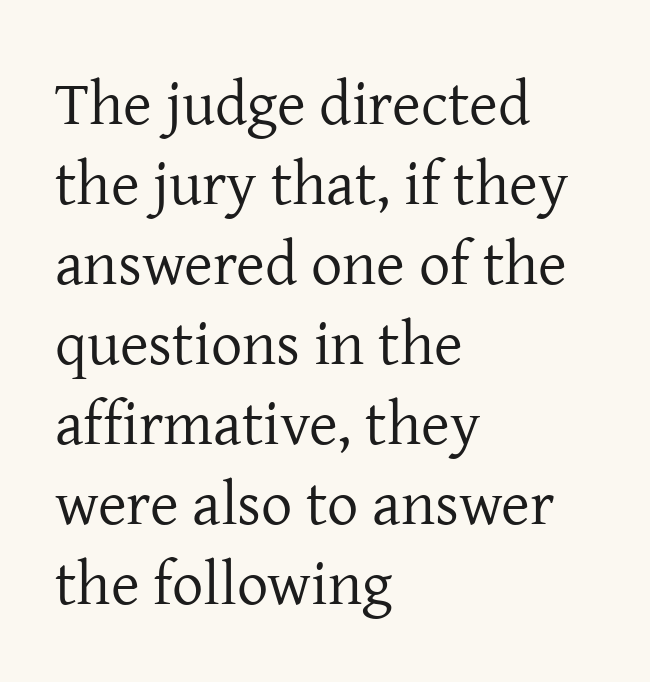
Q: Is the text bold? A: No.
Q: Is the text italic (slanted)? A: No, it is upright.
Q: Is the typeface a serif or a sans-serif typeface? A: Serif.
Q: Is the text underlined? A: No.
Q: How is the paragraph aligned? A: Left-aligned.
Q: Is the spacing between letters normal or unusually wide? A: Normal.
Q: Is the spacing between lines tight, normal or loose? A: Normal.
Q: Width (condensed, normal, or wide)? A: Normal.
Q: Stroke contrast? A: Low.
Q: x-height? A: Medium.
Q: Monospaced? A: No.
